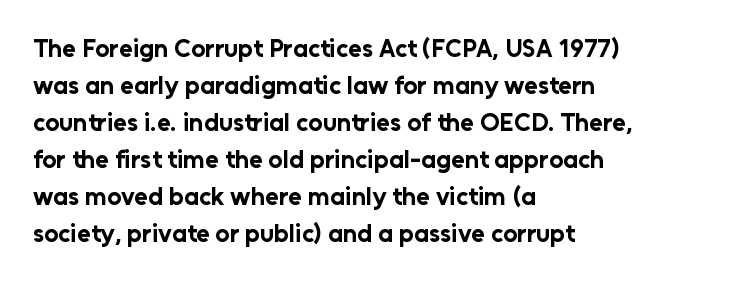
Q: Is the text bold? A: Yes.
Q: Is the text italic (slanted)? A: No, it is upright.
Q: Is the text underlined? A: No.
Q: How is the paragraph aligned? A: Left-aligned.
Q: Is the spacing between letters normal or unusually wide? A: Normal.
Q: Is the spacing between lines tight, normal or loose? A: Normal.
